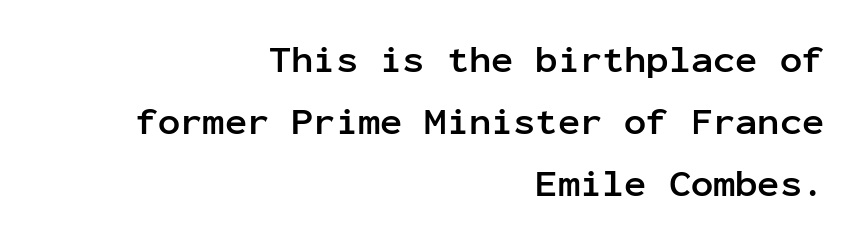
The typeface chosen for these lines omits serifs. The designer left line spacing at the default. The specimen reads as upright at a glance. The specimen omits any rule beneath the text block's lines. Look at the stroke-to-counter ratio: heavy, a bold. Leftover space on each line is placed entirely before the opening word.
